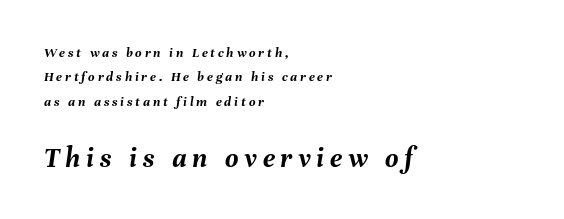
The image shows 29 px semibold type, italic (leaning right); set left-aligned, line spacing 1.75x, unusually wide letter spacing (+0.2 em), not underlined; the second (bottom) block is 2.07x larger; medium stroke contrast and a medium x-height.
